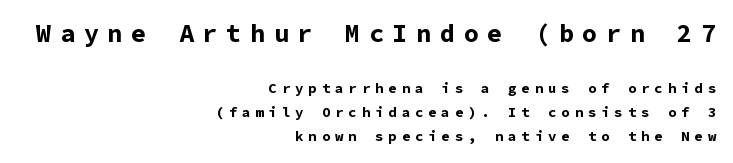
The image shows 25 px bold type, upright; set right-aligned, normal line spacing (1.7x), unusually wide letter spacing (+0.35 em), not underlined; the first (top) block is 1.79x larger.
